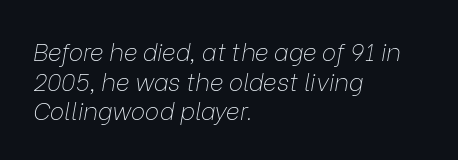
{"italic": "yes", "lean": "right", "slant_degrees": 9, "bold": "no", "underline": "no", "align": "left", "line_spacing_ratio": 1.23, "letter_spacing": "normal", "letter_spacing_em": 0.0, "glyph_px": 24}
